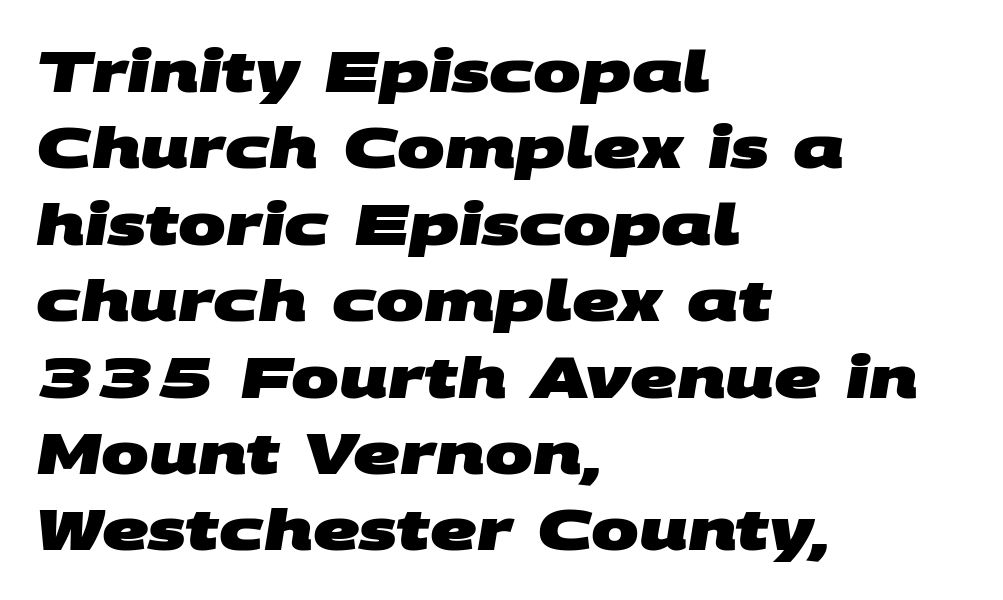
The gap between lines stays unmarked. Note the varied advance widths — an 'i' is clearly narrower than an 'm'. Each line starts at the same left margin while the right side varies. Tracking value appears to be zero — textbook default spacing. Regarding leading, the lines here are spaced in the standard way. Check where the strokes stop: nothing finishes them off — pure sans.
